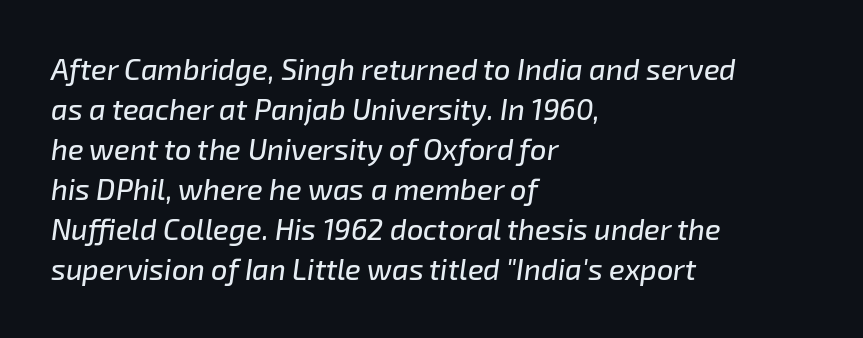
Q: Is the text italic (slanted)? A: Yes, it leans right by about 8 degrees.
Q: Is the text underlined? A: No.
Q: How is the paragraph aligned? A: Left-aligned.
Q: Is the spacing between letters normal or unusually wide? A: Normal.
Q: Is the spacing between lines tight, normal or loose? A: Normal.
Q: Width (condensed, normal, or wide)? A: Normal.
Q: Stroke contrast? A: Low.
Q: x-height? A: Medium.
Q: Monospaced? A: No.
